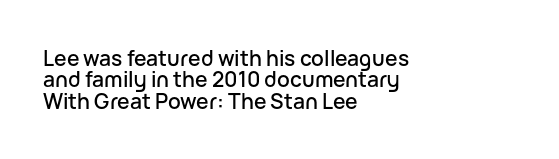
Tall strokes in this sample are plumb rather than angled. These lines are set flush left with a ragged right edge. The letters sit at their default tracking, neither squeezed nor spread. The gap between lines stays unmarked. The vertical gap from one line to the next is small.
